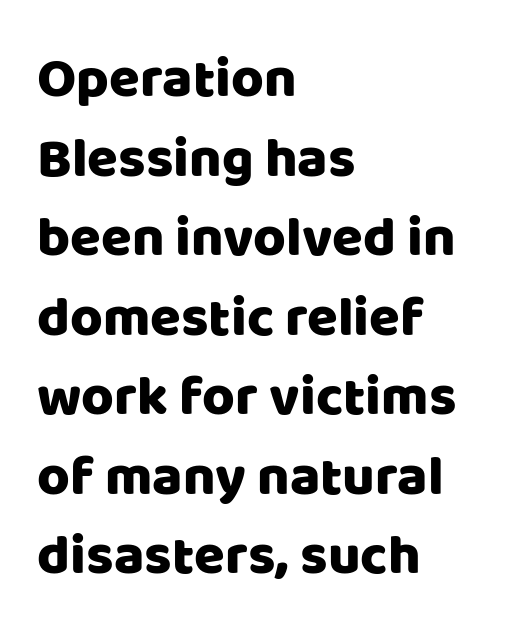
This rendering uses left alignment, leaving the right contour irregular. Nothing sits at the stroke ends, so this counts as sans-serif. The rows are spaced the way most documents space them. Clear beneath every line of the passage. Standard letterfit; no display-style spreading of the glyphs. The rendering uses natural spacing where letterforms have individual widths.
